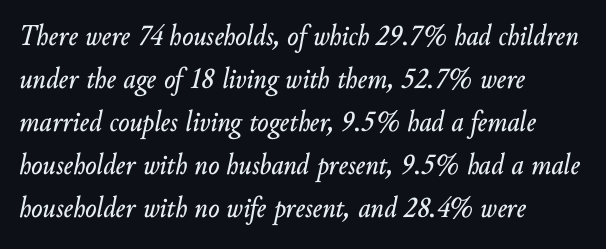
{"italic": "yes", "lean": "right", "slant_degrees": 10, "width": "normal", "stroke_contrast": "low", "x_height": "small", "monospaced": "no", "underline": "no", "align": "left", "line_spacing": "normal", "line_spacing_ratio": 1.43, "letter_spacing": "normal", "letter_spacing_em": 0.0, "glyph_px": 30}
